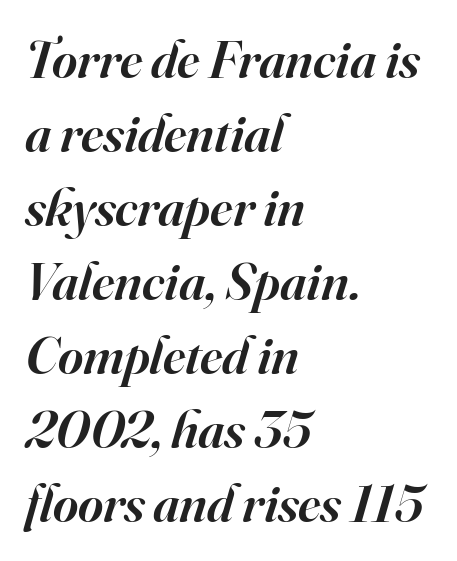
Q: Is the text bold? A: Semi-bold.
Q: Is the text italic (slanted)? A: Yes, it leans right by about 16 degrees.
Q: Is the typeface a serif or a sans-serif typeface? A: Serif.
Q: Is the text underlined? A: No.
Q: How is the paragraph aligned? A: Left-aligned.
Q: Is the spacing between letters normal or unusually wide? A: Normal.
Q: Is the spacing between lines tight, normal or loose? A: Normal.
Q: Width (condensed, normal, or wide)? A: Normal.
Q: Stroke contrast? A: High.
Q: x-height? A: Small.
Q: Monospaced? A: No.
